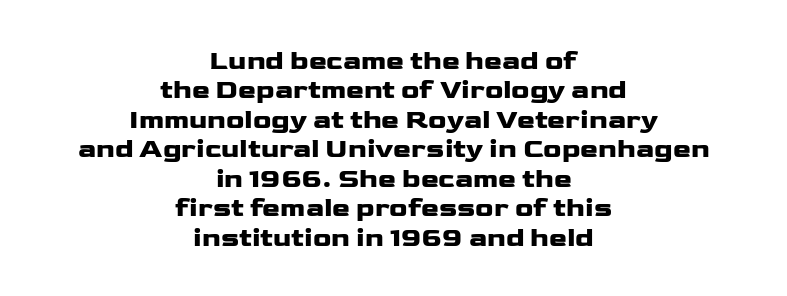
{"italic": "no", "underline": "no", "align": "center", "line_spacing": "tight", "line_spacing_ratio": 1.09, "letter_spacing": "normal", "letter_spacing_em": 0.0, "glyph_px": 27}
